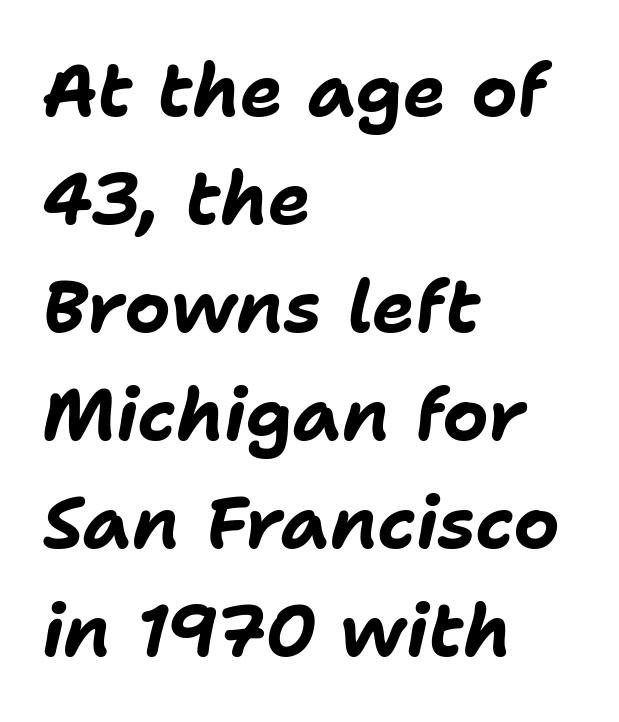
The image shows 72 px bold type, italic (leaning right); set left-aligned, normal line spacing (1.5x), normal letter spacing, not underlined; low stroke contrast and a medium x-height.
